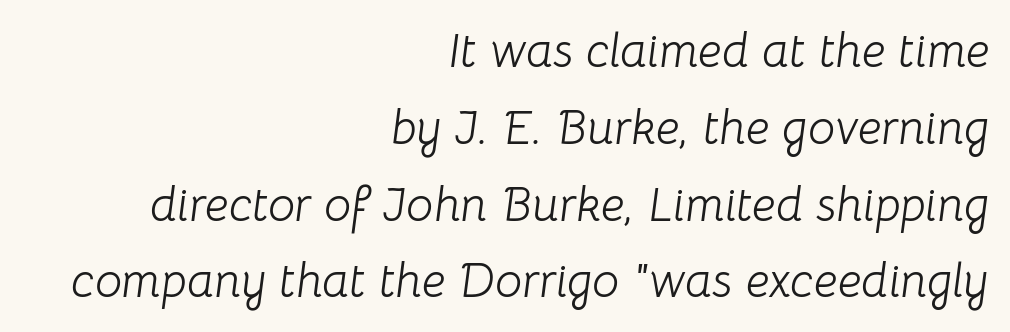
The image shows 48 px light type, italic (leaning right); set right-aligned, normal line spacing (1.6x), normal letter spacing, not underlined; low stroke contrast and a medium x-height.
